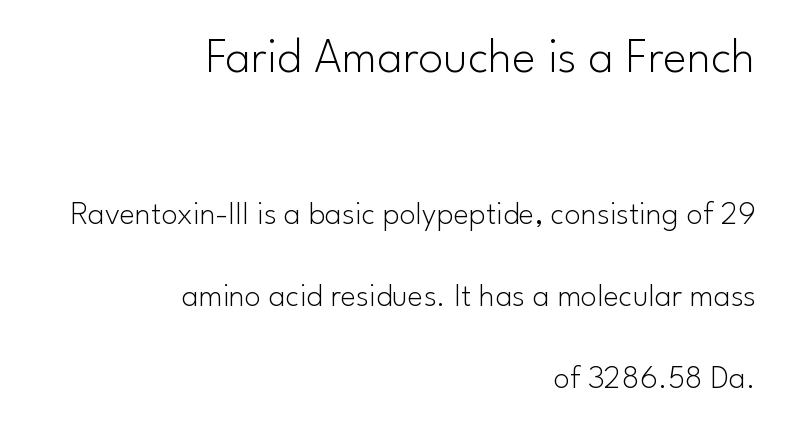
The emphasis by scale lands on block number one, above. Heaviness? Minimal to ordinary, like unemphasized prose. Teacher's note: observe the even right margin — that is flush-right alignment. A typesetter would call this zero additional tracking. A typesetter would call this proportional, since set widths differ per character.
